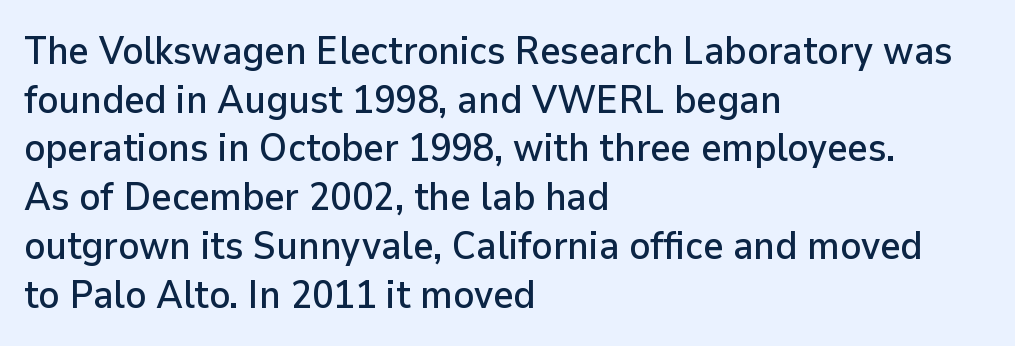
A student would call this left alignment; a typographer would say flush left, rag right. This is roman type, the default non-slanted kind. Rule under the text: the space is simply empty. This sample keeps an unexceptional amount of space between lines. The line texture is even and compact thanks to regular tracking. Note the varied advance widths — an 'i' is clearly narrower than an 'm'.
